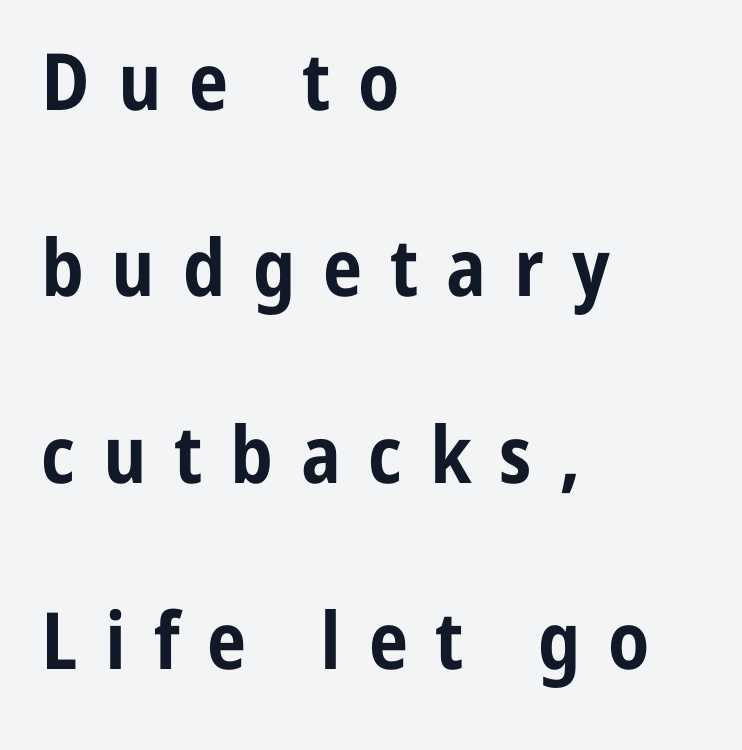
Q: Is the text bold? A: Yes.
Q: Is the text italic (slanted)? A: No, it is upright.
Q: Is the typeface a serif or a sans-serif typeface? A: Sans-serif.
Q: Is the text underlined? A: No.
Q: How is the paragraph aligned? A: Left-aligned.
Q: Is the spacing between letters normal or unusually wide? A: Unusually wide.
Q: Is the spacing between lines tight, normal or loose? A: Loose.
Q: Width (condensed, normal, or wide)? A: Condensed.
Q: Stroke contrast? A: Low.
Q: x-height? A: Medium.
Q: Monospaced? A: No.
